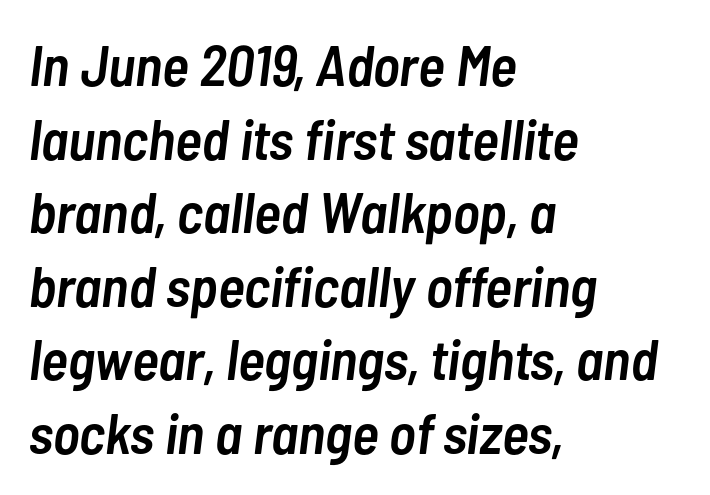
{"italic": "yes", "lean": "right", "slant_degrees": 7, "bold": "semi", "weight": "semibold", "width": "condensed", "stroke_contrast": "low", "x_height": "medium", "monospaced": "no", "underline": "no", "align": "left", "line_spacing": "normal", "line_spacing_ratio": 1.29, "letter_spacing": "normal", "letter_spacing_em": 0.0, "glyph_px": 57}
